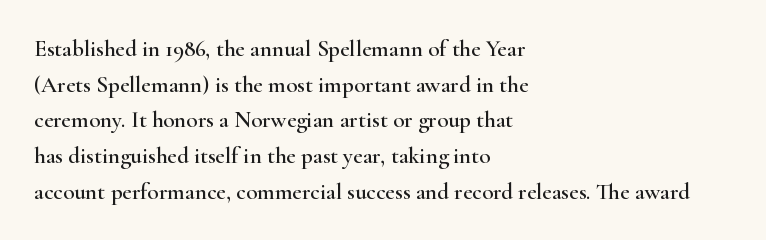
The image shows 23 px text type, upright; set left-aligned, normal line spacing (1.55x), normal letter spacing, not underlined.
